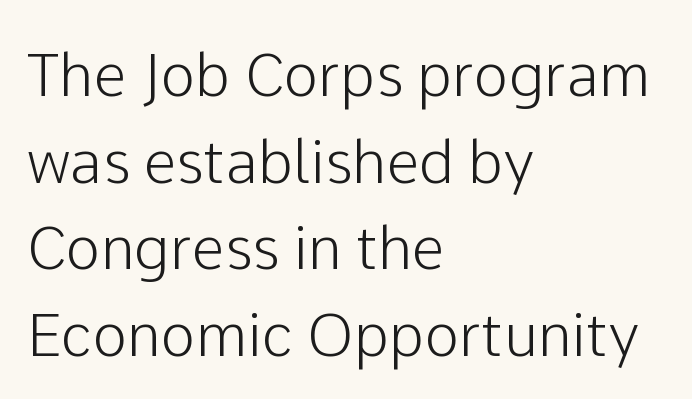
Does extra space separate the letters? No, they use regular spacing. Baseline-to-baseline distance is the conventional proportion of letter height. To sum up the face: it is a sans, with no serifs. Character widths vary here, with narrow letters taking less room than wide ones. Left-aligned paragraph, ragged on the right. Clear beneath every line of the passage.
